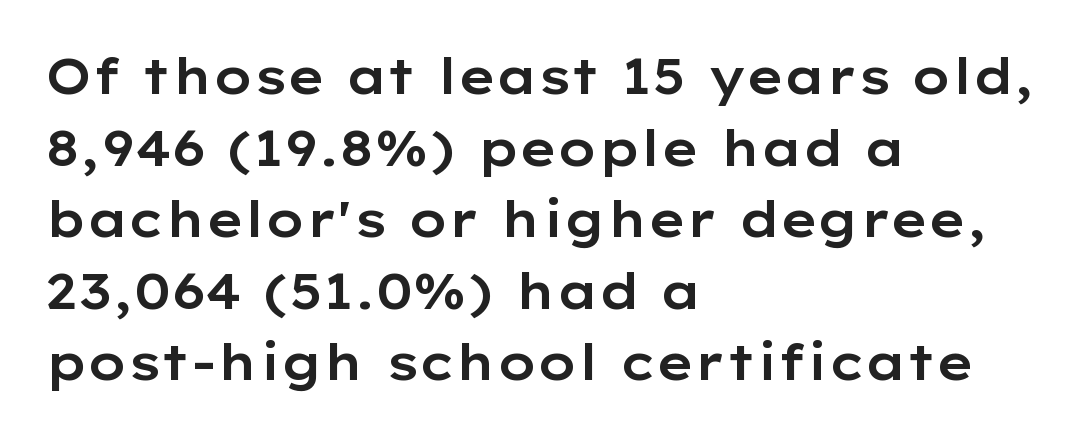
The image shows 49 px wide sans-serif type, upright; set left-aligned, normal line spacing (1.46x), normal letter spacing, not underlined; low stroke contrast and a medium x-height.
